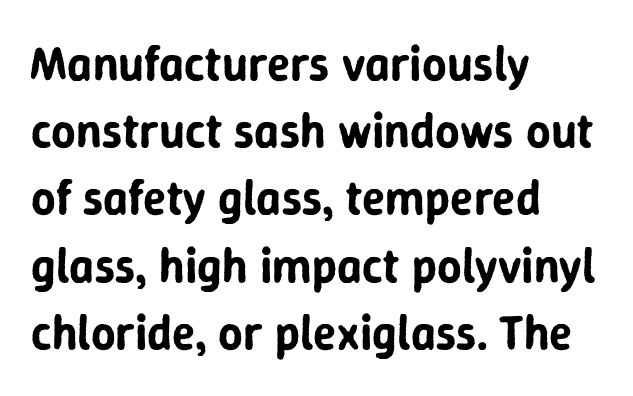
The letters sit at their default tracking, neither squeezed nor spread. Nope, no serifs anywhere on these letters. The setting favours the left margin, as ordinary paragraphs usually do. Evenly set lines give the paragraph a standard silhouette.
